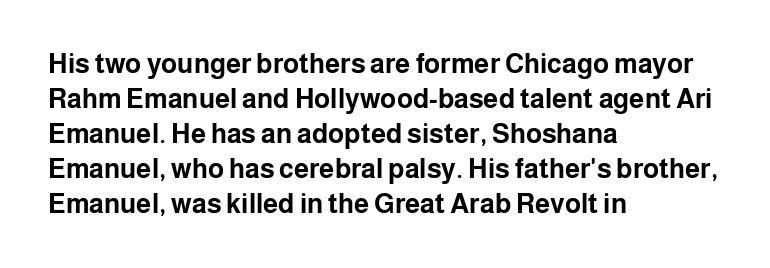
Is there much room between lines? A standard amount, neither cramped nor airy. Emphasis by weight is at full strength: bold. Each word holds together tightly as a unit, with standard inter-letter gaps. Rule under the text: the space is simply empty. Style check: upright. Does the copy run flush right? No — it runs flush left.
